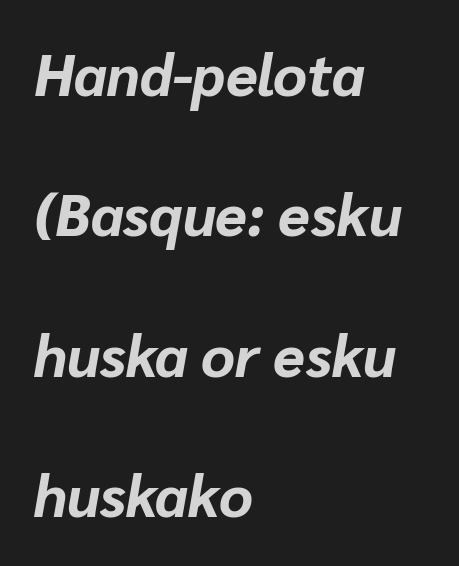
{"italic": "yes", "lean": "right", "slant_degrees": 10, "bold": "yes", "weight": "bold", "width": "normal", "stroke_contrast": "low", "x_height": "medium", "monospaced": "no", "underline": "no", "align": "left", "line_spacing": "loose", "line_spacing_ratio": 2.42, "letter_spacing": "normal", "letter_spacing_em": 0.0, "glyph_px": 58}
